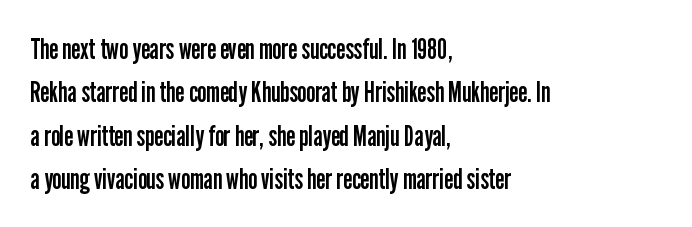
{"serif": "no", "italic": "no", "bold": "no", "weight": "regular", "width": "condensed", "stroke_contrast": "low", "x_height": "medium", "monospaced": "no", "underline": "no", "align": "left", "line_spacing": "normal", "line_spacing_ratio": 1.5, "letter_spacing": "normal", "letter_spacing_em": 0.0, "glyph_px": 29}
